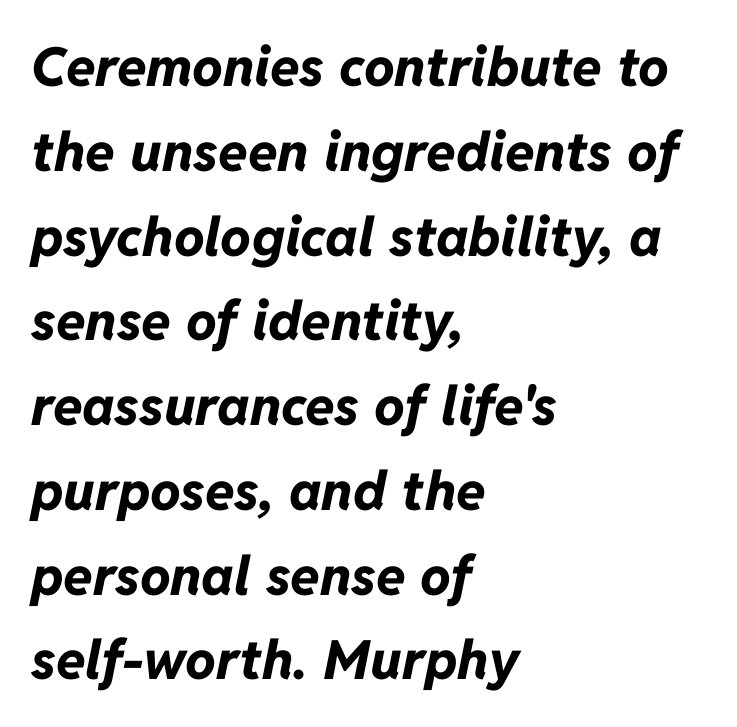
The space beneath each line is pristine and unruled. Character widths vary here, with narrow letters taking less room than wide ones. Tracking here is standard; glyphs follow each other at the usual distance. Summary of weight: heavy, a full bold. The block of text has a typical density, with ordinary space between rows. An italicized treatment has been applied to the whole sample.
